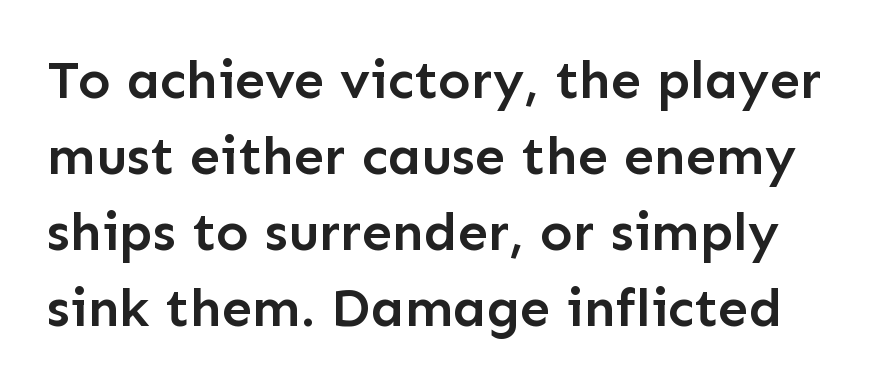
The image shows 54 px semibold sans-serif type, upright; set normal line spacing (1.41x), normal letter spacing, not underlined; low stroke contrast and a medium x-height.
